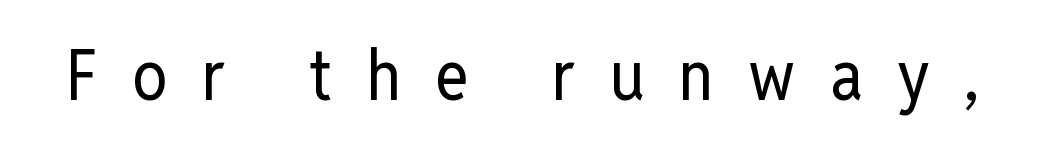
The image shows 70 px regular-weight, condensed sans-serif type, upright; set unusually wide letter spacing (+0.49 em), not underlined; low stroke contrast and a medium x-height.
